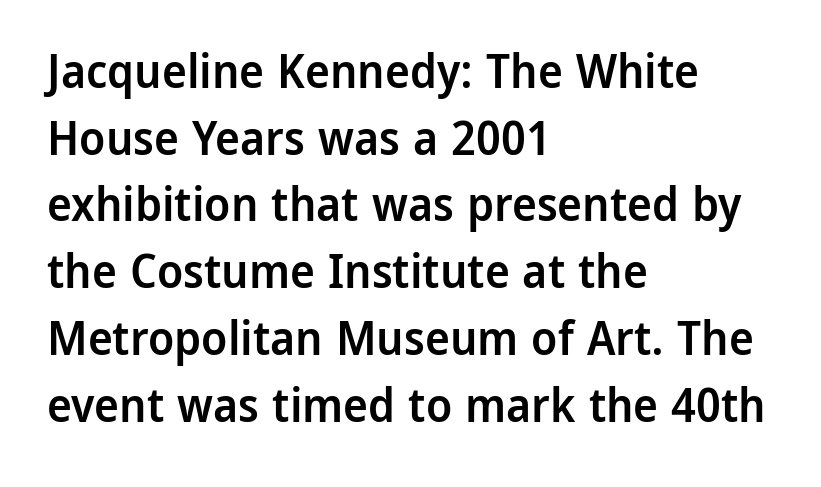
{"serif": "no", "italic": "no", "bold": "semi", "weight": "semibold", "width": "normal", "stroke_contrast": "low", "x_height": "medium", "monospaced": "no", "underline": "no", "align": "left", "line_spacing": "normal", "line_spacing_ratio": 1.42, "letter_spacing": "normal", "letter_spacing_em": 0.0, "glyph_px": 47}
